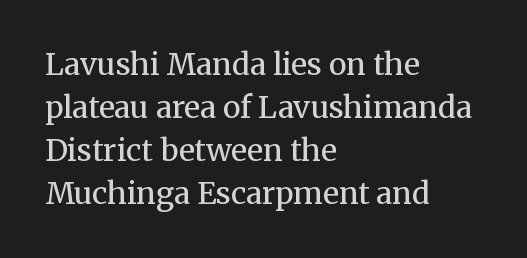
The image shows 30 px regular-weight serif type, upright; set left-aligned, normal line spacing (1.43x), normal letter spacing, not underlined; medium stroke contrast and a medium x-height.
